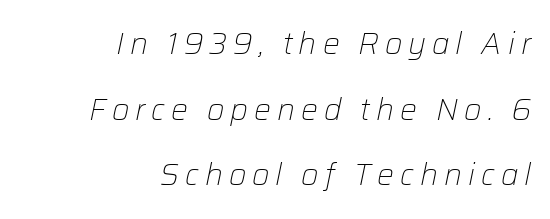
The image shows 30 px light type, italic (leaning right); set right-aligned, loose line spacing (2.19x), unusually wide letter spacing (+0.2 em), not underlined; low stroke contrast and a medium x-height.
